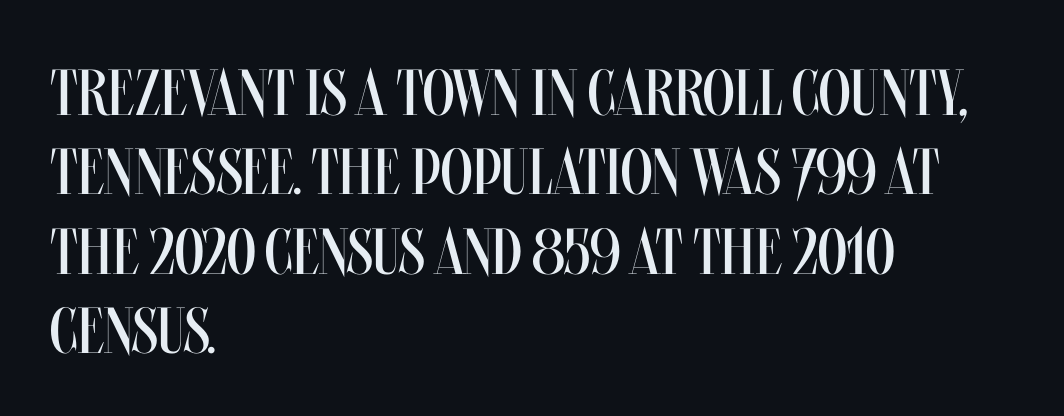
{"italic": "no", "bold": "no", "weight": "regular", "width": "condensed", "stroke_contrast": "medium", "x_height": "large", "monospaced": "no", "underline": "no", "align": "left", "line_spacing_ratio": 1.22, "letter_spacing": "normal", "letter_spacing_em": 0.0, "glyph_px": 65}
